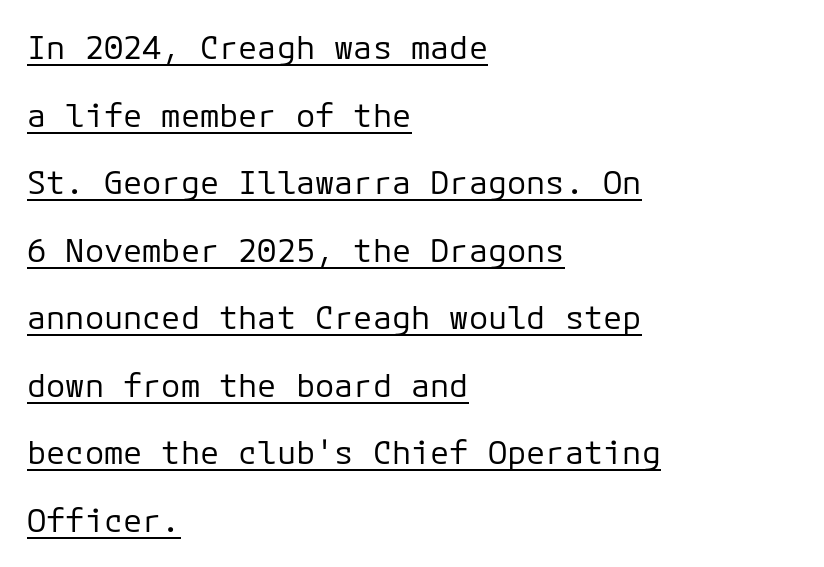
The image shows 32 px regular-weight sans-serif type, upright; set left-aligned, loose line spacing (2.11x), normal letter spacing, underlined; low stroke contrast and a medium x-height.
